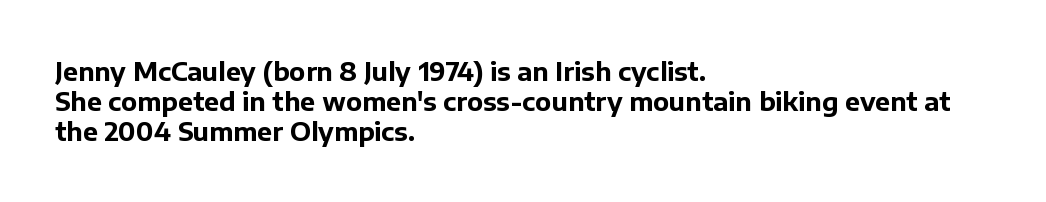
{"italic": "no", "bold": "yes", "underline": "no", "align": "left", "line_spacing_ratio": 1.2, "letter_spacing": "normal", "letter_spacing_em": 0.0, "glyph_px": 25}
